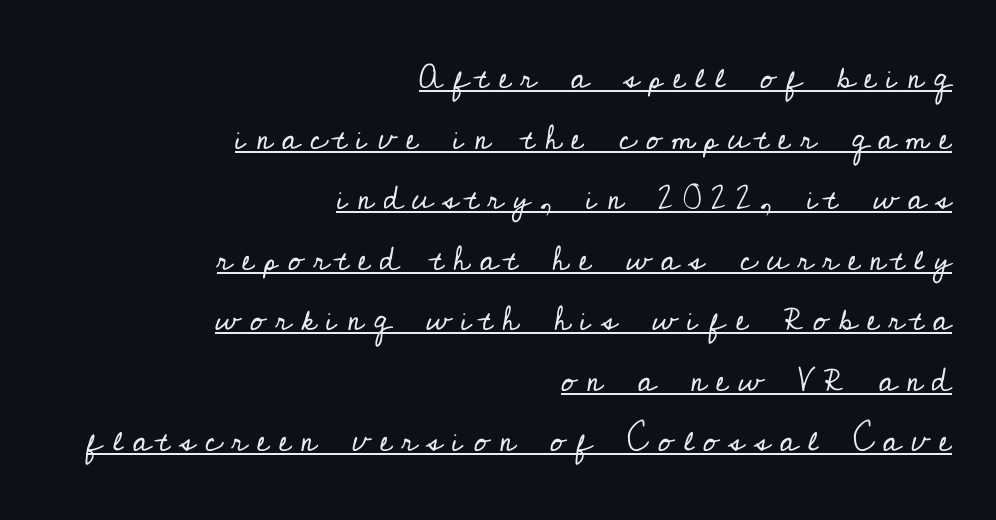
Q: Is the text bold? A: No.
Q: Is the text italic (slanted)? A: Yes.
Q: Is the typeface a serif or a sans-serif typeface? A: Serif.
Q: Is the text underlined? A: Yes.
Q: How is the paragraph aligned? A: Right-aligned.
Q: Is the spacing between letters normal or unusually wide? A: Unusually wide.
Q: Width (condensed, normal, or wide)? A: Normal.
Q: Stroke contrast? A: Low.
Q: x-height? A: Small.
Q: Monospaced? A: No.
